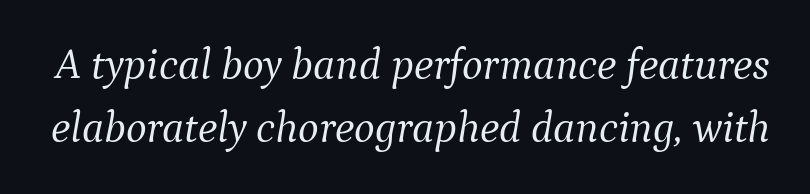
The image shows 44 px light serif type, italic (leaning right); set normal line spacing (1.44x), normal letter spacing, not underlined; medium stroke contrast and a medium x-height.
